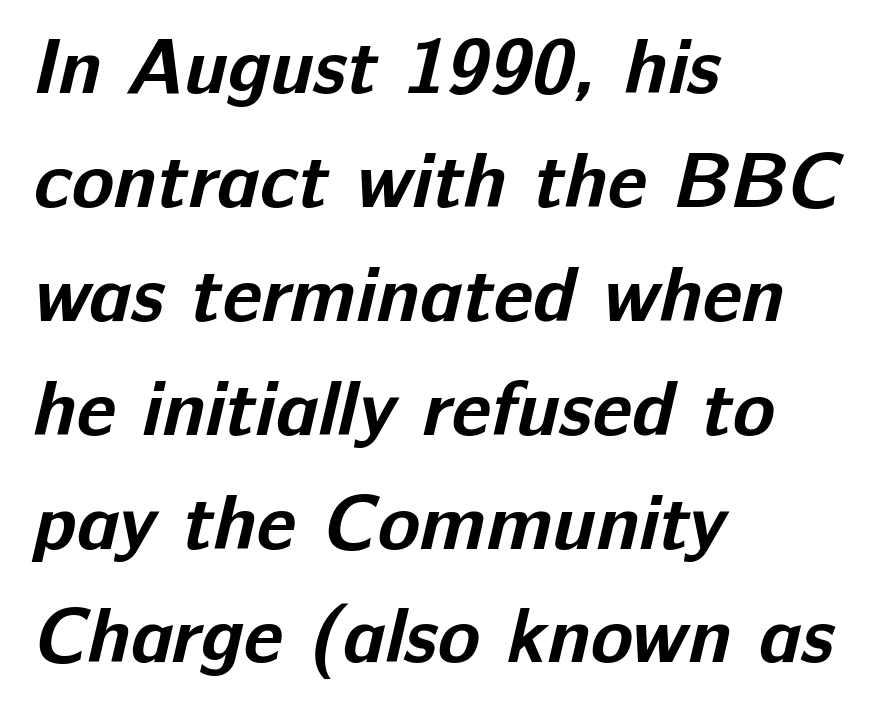
{"serif": "no", "bold": "yes", "weight": "bold", "width": "normal", "stroke_contrast": "low", "x_height": "medium", "monospaced": "no", "underline": "no", "align": "left", "line_spacing": "normal", "line_spacing_ratio": 1.46, "letter_spacing": "normal", "letter_spacing_em": 0.0, "glyph_px": 78}
